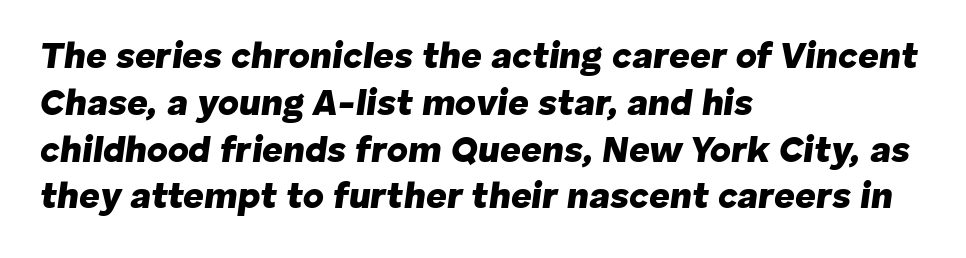
{"italic": "yes", "lean": "right", "slant_degrees": 8, "bold": "yes", "weight": "heavy", "width": "normal", "stroke_contrast": "low", "x_height": "medium", "monospaced": "no", "underline": "no", "align": "left", "line_spacing": "normal", "line_spacing_ratio": 1.3, "letter_spacing": "normal", "letter_spacing_em": 0.0, "glyph_px": 36}
